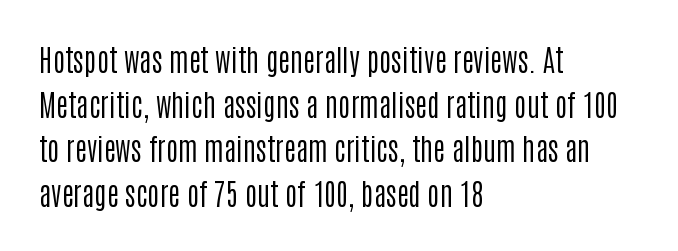
{"serif": "no", "italic": "no", "bold": "no", "weight": "regular", "width": "condensed", "stroke_contrast": "low", "x_height": "large", "monospaced": "no", "underline": "no", "align": "left", "line_spacing": "normal", "line_spacing_ratio": 1.54, "letter_spacing": "normal", "letter_spacing_em": 0.0, "glyph_px": 29}
